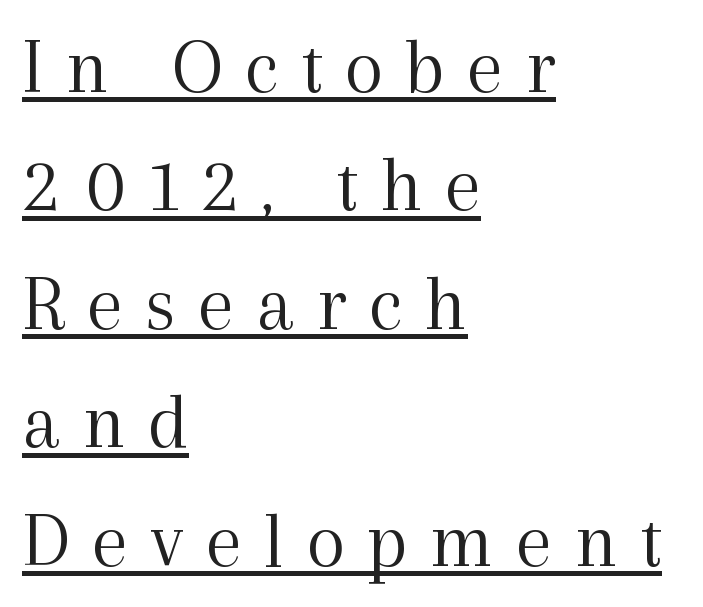
{"serif": "yes", "italic": "no", "bold": "no", "weight": "light", "width": "normal", "x_height": "medium", "monospaced": "no", "underline": "yes", "align": "left", "line_spacing": "normal", "line_spacing_ratio": 1.48, "letter_spacing": "wide", "letter_spacing_em": 0.28, "glyph_px": 80}
